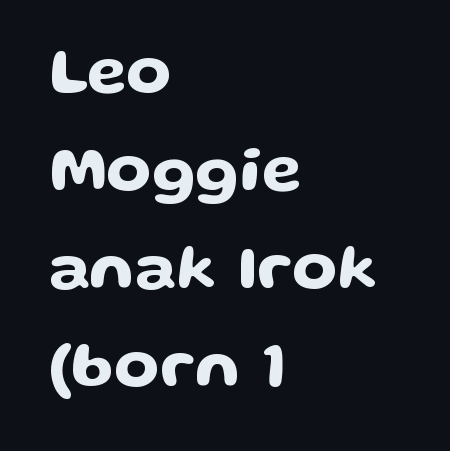
{"serif": "no", "italic": "no", "width": "wide", "stroke_contrast": "low", "x_height": "medium", "monospaced": "no", "underline": "no", "align": "left", "line_spacing": "normal", "line_spacing_ratio": 1.51, "letter_spacing": "normal", "letter_spacing_em": 0.0, "glyph_px": 65}
